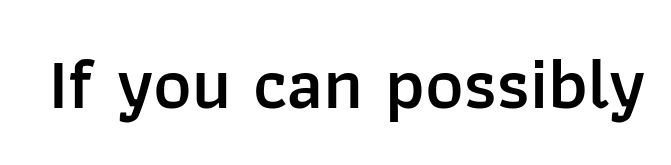
{"serif": "no", "italic": "no", "bold": "semi", "weight": "semibold", "width": "normal", "stroke_contrast": "low", "x_height": "medium", "monospaced": "no", "underline": "no", "letter_spacing": "normal", "letter_spacing_em": 0.0, "glyph_px": 73}
